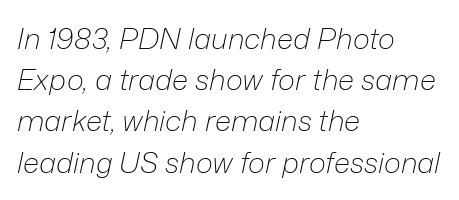
Q: Is the text bold? A: No.
Q: Is the text italic (slanted)? A: Yes, it leans right by about 12 degrees.
Q: Is the text underlined? A: No.
Q: How is the paragraph aligned? A: Left-aligned.
Q: Is the spacing between letters normal or unusually wide? A: Normal.
Q: Is the spacing between lines tight, normal or loose? A: Normal.
Q: Width (condensed, normal, or wide)? A: Normal.
Q: Stroke contrast? A: Low.
Q: x-height? A: Medium.
Q: Monospaced? A: No.
